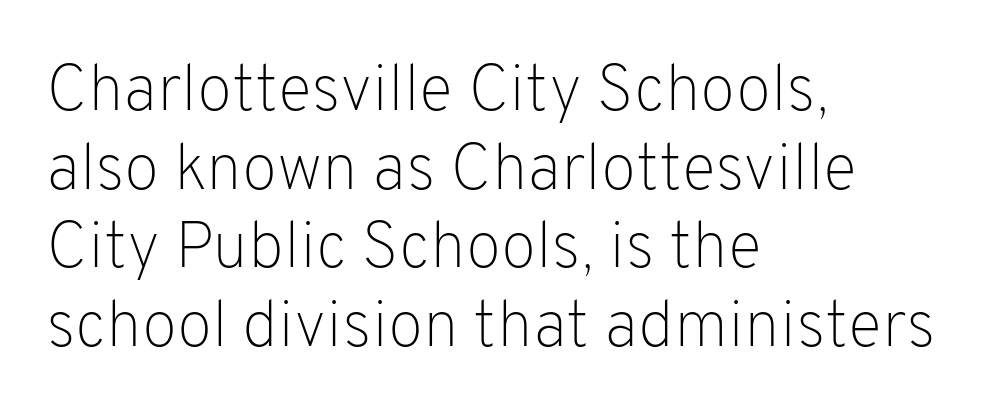
{"serif": "no", "italic": "no", "bold": "no", "weight": "light", "width": "normal", "stroke_contrast": "low", "x_height": "medium", "monospaced": "no", "underline": "no", "align": "left", "line_spacing_ratio": 1.21, "letter_spacing": "normal", "letter_spacing_em": 0.0, "glyph_px": 65}
